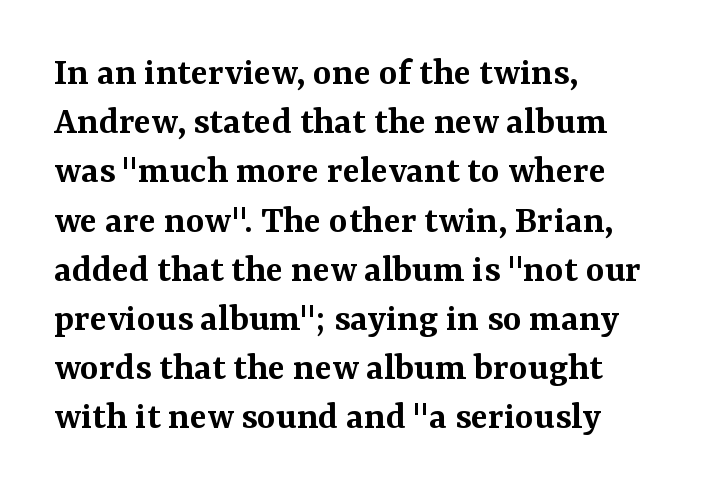
The image shows 40 px semibold serif type, upright; set left-aligned, line spacing 1.23x, normal letter spacing, not underlined; medium stroke contrast and a medium x-height.
